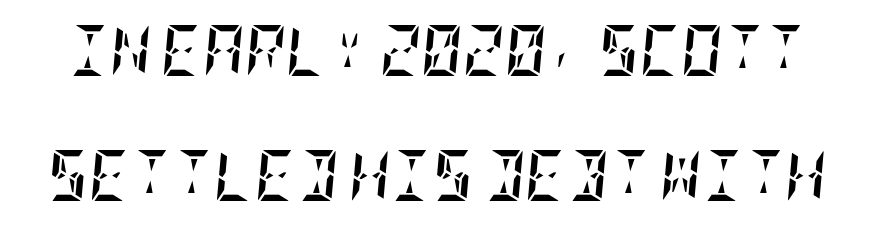
Vertical spacing — loose. The specimen reads as italic at a glance. Letters rest on an invisible, unmarked baseline. Heft: maximum for text — a bold.
